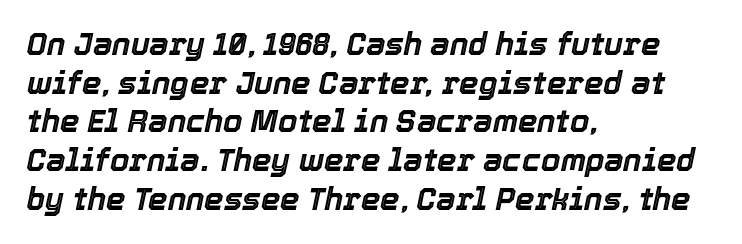
The image shows 31 px text type, italic (leaning right); set left-aligned, normal line spacing (1.25x), normal letter spacing, not underlined; a medium x-height.
